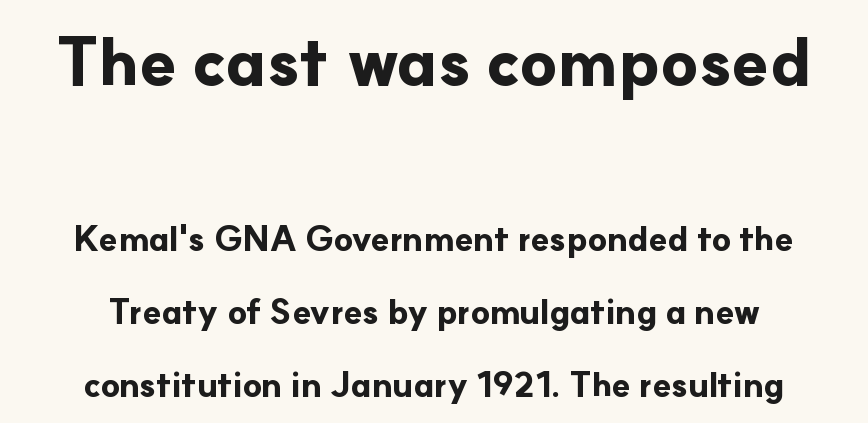
The image shows 67 px bold sans-serif type, upright; set centered, loose line spacing (2.15x), normal letter spacing, not underlined; the first (top) block is 1.97x larger; low stroke contrast and a small x-height.
